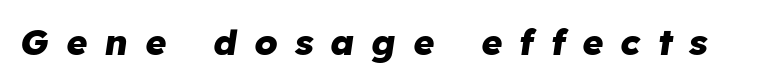
Plenty of ink on the page — the face is bold. Is the type slanted? Yes — the strokes lean at a clear angle. Do the characters align in a grid? No, the font is proportional. Lines of text with bare space underneath. The tracking reads as deliberately expanded to a designer's eye.
